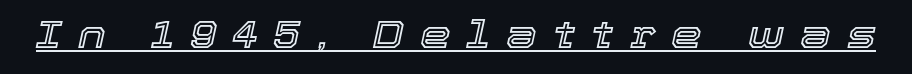
In terms of posture, this sample is oblique. Has an underline been added? It has. Caption: expanded tracking, letters set apart. These lines are rendered in a variable-pitch font.
